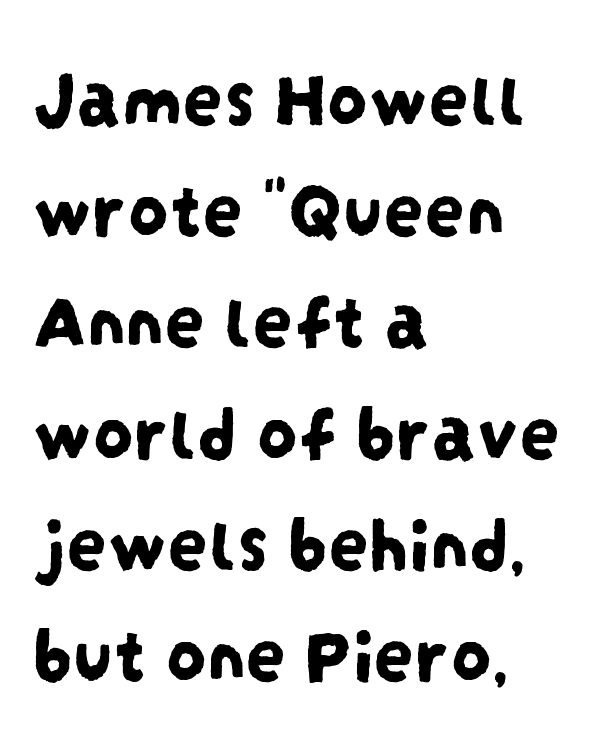
Q: Is the typeface a serif or a sans-serif typeface? A: Sans-serif.
Q: Is the text underlined? A: No.
Q: How is the paragraph aligned? A: Left-aligned.
Q: Is the spacing between letters normal or unusually wide? A: Normal.
Q: Is the spacing between lines tight, normal or loose? A: Normal.
Q: Width (condensed, normal, or wide)? A: Condensed.
Q: Stroke contrast? A: Low.
Q: x-height? A: Large.
Q: Monospaced? A: No.
